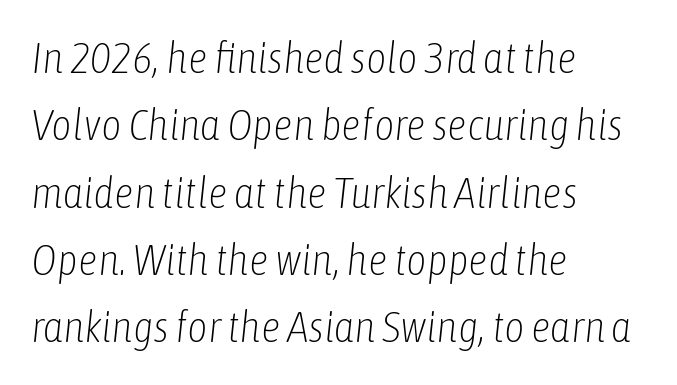
{"italic": "yes", "lean": "right", "slant_degrees": 6, "bold": "no", "weight": "light", "width": "condensed", "stroke_contrast": "low", "x_height": "medium", "monospaced": "no", "underline": "no", "align": "left", "line_spacing": "normal", "line_spacing_ratio": 1.53, "letter_spacing": "normal", "letter_spacing_em": 0.0, "glyph_px": 44}
